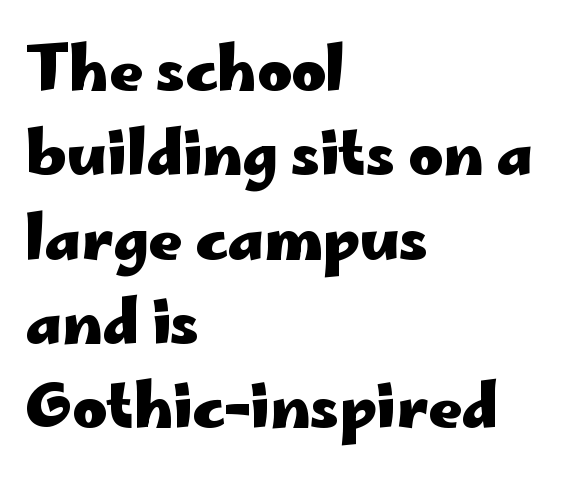
Q: Is the text bold? A: Yes.
Q: Is the text italic (slanted)? A: No, it is upright.
Q: Is the typeface a serif or a sans-serif typeface? A: Sans-serif.
Q: Is the text underlined? A: No.
Q: How is the paragraph aligned? A: Left-aligned.
Q: Is the spacing between letters normal or unusually wide? A: Normal.
Q: Is the spacing between lines tight, normal or loose? A: Normal.
Q: Width (condensed, normal, or wide)? A: Wide.
Q: Stroke contrast? A: Low.
Q: x-height? A: Small.
Q: Monospaced? A: No.
